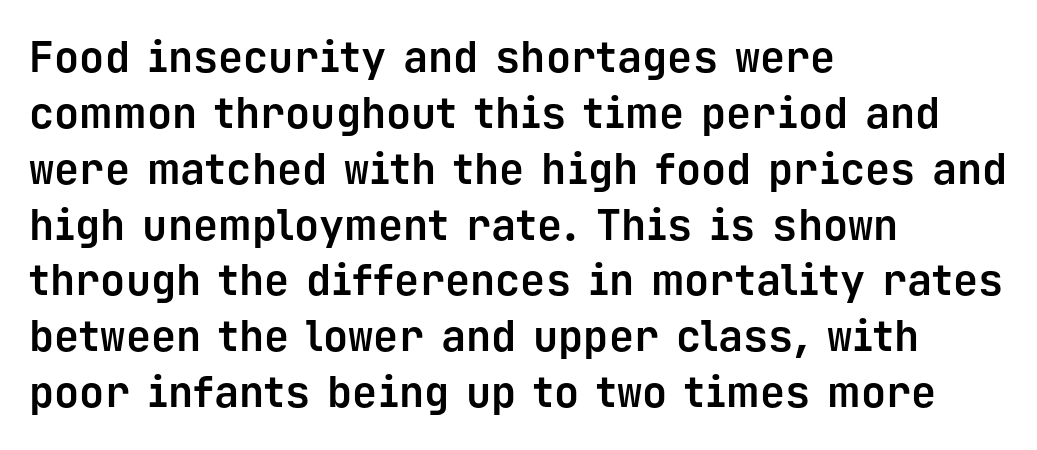
Q: Is the text bold? A: Yes.
Q: Is the text italic (slanted)? A: No, it is upright.
Q: Is the typeface a serif or a sans-serif typeface? A: Sans-serif.
Q: Is the text underlined? A: No.
Q: How is the paragraph aligned? A: Left-aligned.
Q: Is the spacing between letters normal or unusually wide? A: Normal.
Q: Is the spacing between lines tight, normal or loose? A: Normal.
Q: Width (condensed, normal, or wide)? A: Normal.
Q: Stroke contrast? A: Low.
Q: x-height? A: Medium.
Q: Monospaced? A: Yes.
